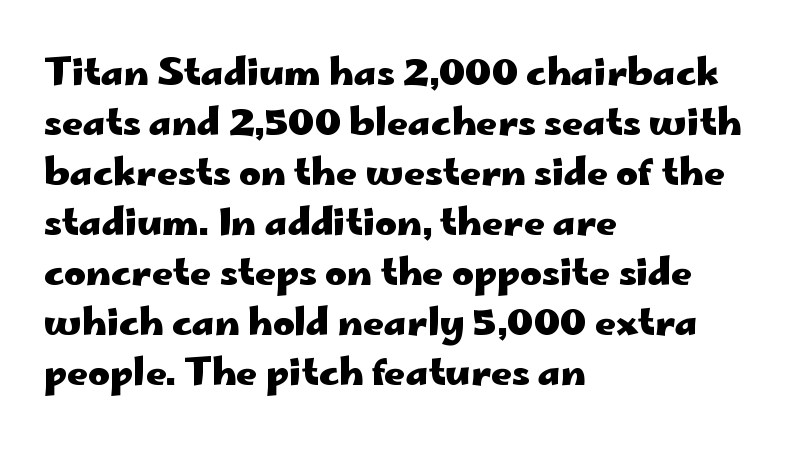
{"serif": "no", "italic": "no", "bold": "yes", "weight": "heavy", "width": "wide", "stroke_contrast": "low", "x_height": "small", "monospaced": "no", "underline": "no", "align": "left", "line_spacing": "normal", "line_spacing_ratio": 1.35, "letter_spacing": "normal", "letter_spacing_em": 0.0, "glyph_px": 37}
